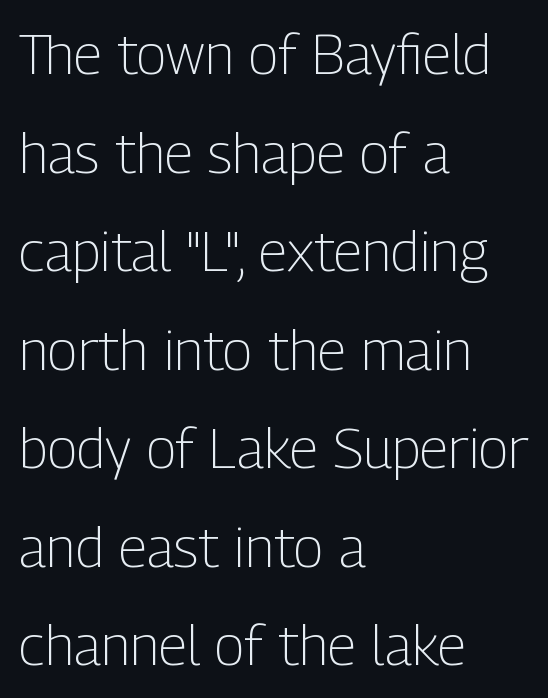
Q: Is the text bold? A: No.
Q: Is the text italic (slanted)? A: No, it is upright.
Q: Is the typeface a serif or a sans-serif typeface? A: Sans-serif.
Q: Is the text underlined? A: No.
Q: How is the paragraph aligned? A: Left-aligned.
Q: Is the spacing between letters normal or unusually wide? A: Normal.
Q: Width (condensed, normal, or wide)? A: Condensed.
Q: Stroke contrast? A: Low.
Q: x-height? A: Medium.
Q: Monospaced? A: No.
